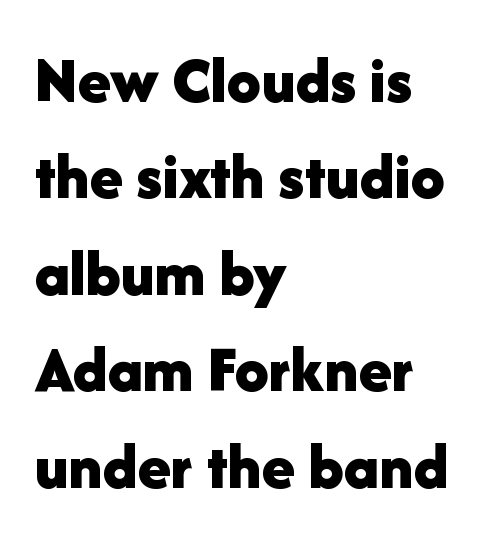
The gap between lines stays unmarked. How would I describe the line gaps? Plain and ordinary. These lines are composed in type without serifs. Varying glyph widths throughout — classic text-font behaviour.
